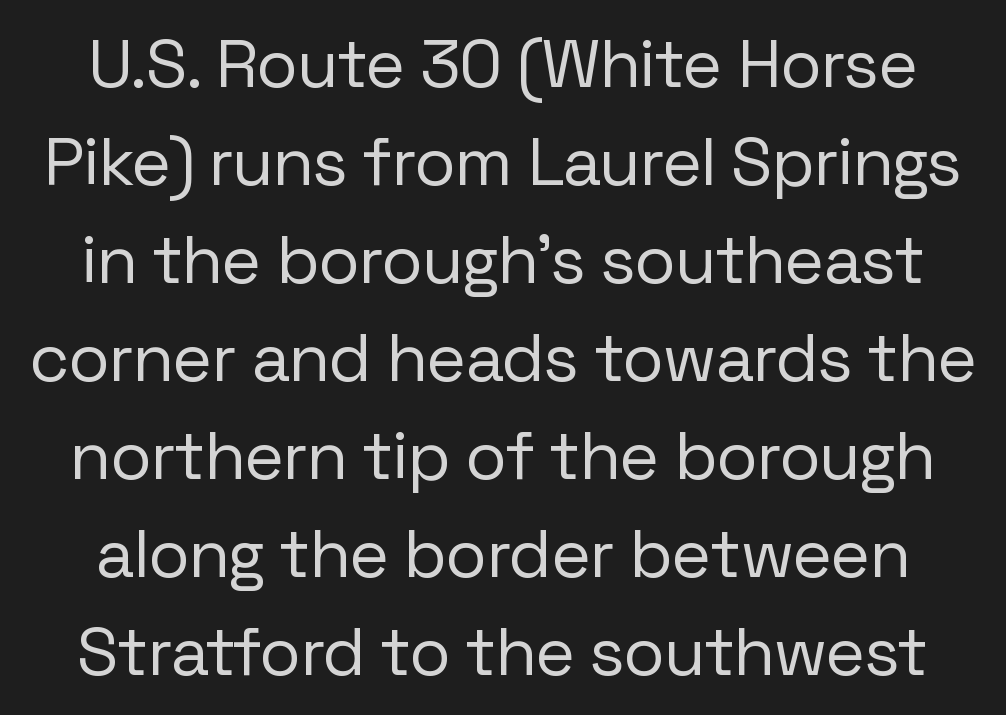
{"serif": "no", "italic": "no", "bold": "no", "weight": "regular", "width": "normal", "stroke_contrast": "low", "x_height": "medium", "monospaced": "no", "underline": "no", "line_spacing": "normal", "line_spacing_ratio": 1.44, "letter_spacing": "normal", "letter_spacing_em": 0.0, "glyph_px": 68}
